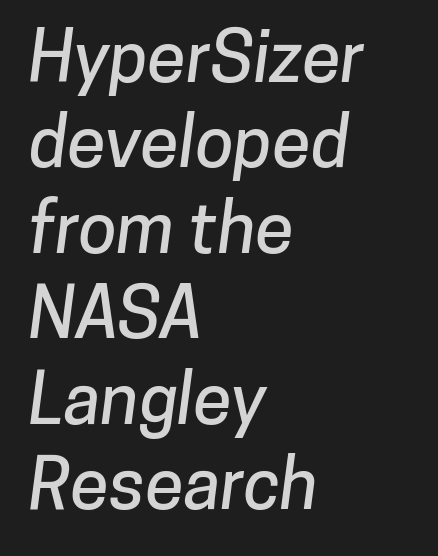
The letters advance in unequal steps, a hallmark of proportional type. A sans-serif font was chosen for this passage. Spacing between characters is what you'd get straight out of the box. The paragraph shown leans on its left margin. Lines of text with bare space underneath.
